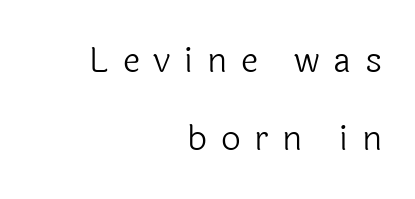
Q: Is the text bold? A: No.
Q: Is the text italic (slanted)? A: No, it is upright.
Q: Is the typeface a serif or a sans-serif typeface? A: Sans-serif.
Q: Is the text underlined? A: No.
Q: How is the paragraph aligned? A: Right-aligned.
Q: Is the spacing between letters normal or unusually wide? A: Unusually wide.
Q: Is the spacing between lines tight, normal or loose? A: Loose.
Q: Width (condensed, normal, or wide)? A: Normal.
Q: x-height? A: Medium.
Q: Monospaced? A: No.
